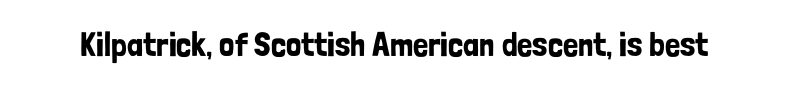
The image shows 34 px condensed sans-serif type, upright; set normal letter spacing, not underlined; low stroke contrast and a medium x-height.
